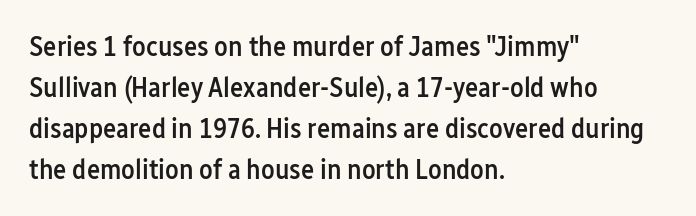
Q: Is the text bold? A: Semi-bold.
Q: Is the text italic (slanted)? A: No, it is upright.
Q: Is the typeface a serif or a sans-serif typeface? A: Sans-serif.
Q: Is the text underlined? A: No.
Q: How is the paragraph aligned? A: Left-aligned.
Q: Is the spacing between letters normal or unusually wide? A: Normal.
Q: Is the spacing between lines tight, normal or loose? A: Normal.
Q: Width (condensed, normal, or wide)? A: Condensed.
Q: Stroke contrast? A: Low.
Q: x-height? A: Medium.
Q: Monospaced? A: No.
